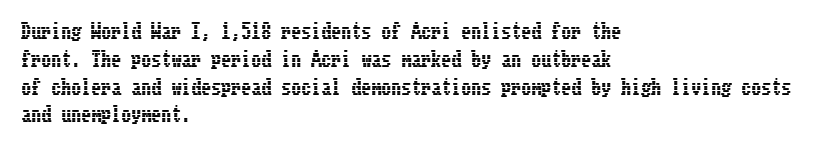
{"italic": "no", "underline": "no", "align": "left", "line_spacing": "normal", "line_spacing_ratio": 1.39, "letter_spacing": "normal", "letter_spacing_em": 0.0, "glyph_px": 20}
